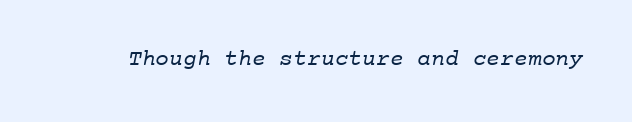
The image shows 23 px text type; set normal letter spacing, not underlined.
